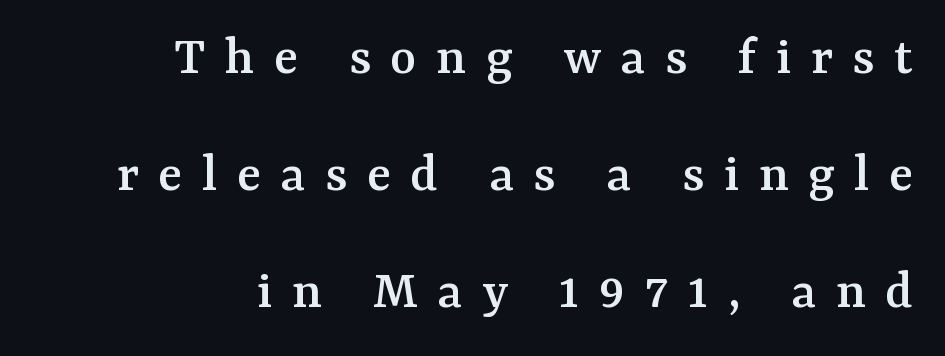
{"serif": "yes", "italic": "no", "width": "normal", "stroke_contrast": "medium", "x_height": "medium", "monospaced": "no", "underline": "no", "align": "right", "line_spacing": "loose", "line_spacing_ratio": 2.09, "letter_spacing": "wide", "letter_spacing_em": 0.35, "glyph_px": 56}
